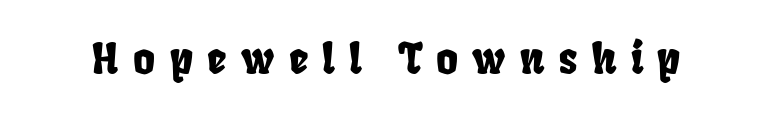
Spacing between characters has been opened up far beyond the box default. Nope, no serifs anywhere on these letters. Varying glyph widths throughout — classic text-font behaviour. Beneath every word, the page is bare.
